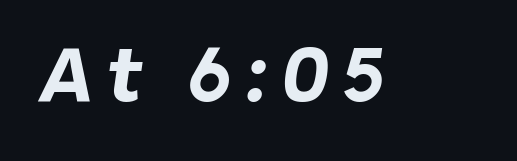
No word sits above an underline. Pretty heavy lettering here — definitely bold. Is this a fixed-width face? No — the glyphs have proportional, varying widths. Italic? Definitely — the glyphs are oblique.
